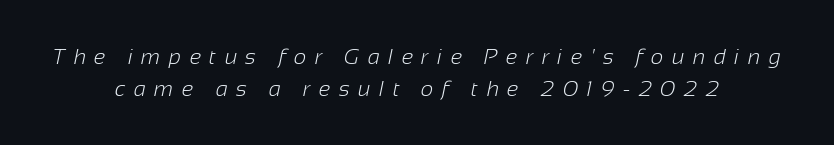
The image shows 22 px text type; set centered, normal line spacing (1.45x), unusually wide letter spacing (+0.38 em), not underlined.
